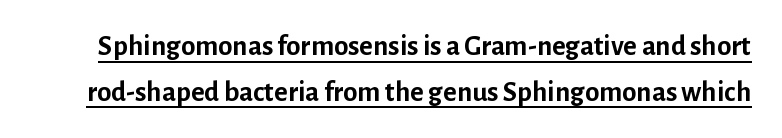
Q: Is the text bold? A: Yes.
Q: Is the text italic (slanted)? A: No, it is upright.
Q: Is the typeface a serif or a sans-serif typeface? A: Sans-serif.
Q: Is the text underlined? A: Yes.
Q: Is the spacing between letters normal or unusually wide? A: Normal.
Q: Is the spacing between lines tight, normal or loose? A: Normal.
Q: Width (condensed, normal, or wide)? A: Normal.
Q: Stroke contrast? A: Low.
Q: x-height? A: Medium.
Q: Monospaced? A: No.
